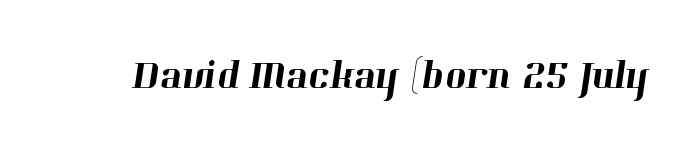
{"serif": "yes", "width": "normal", "stroke_contrast": "high", "x_height": "medium", "monospaced": "no", "underline": "no", "letter_spacing": "normal", "letter_spacing_em": 0.0, "glyph_px": 41}
